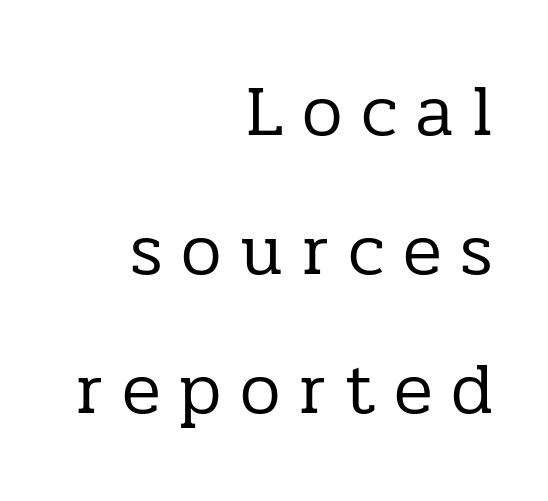
Q: Is the text bold? A: No.
Q: Is the text italic (slanted)? A: No, it is upright.
Q: Is the typeface a serif or a sans-serif typeface? A: Serif.
Q: Is the text underlined? A: No.
Q: How is the paragraph aligned? A: Right-aligned.
Q: Is the spacing between letters normal or unusually wide? A: Unusually wide.
Q: Is the spacing between lines tight, normal or loose? A: Loose.
Q: Width (condensed, normal, or wide)? A: Normal.
Q: Stroke contrast? A: Low.
Q: x-height? A: Medium.
Q: Monospaced? A: No.
